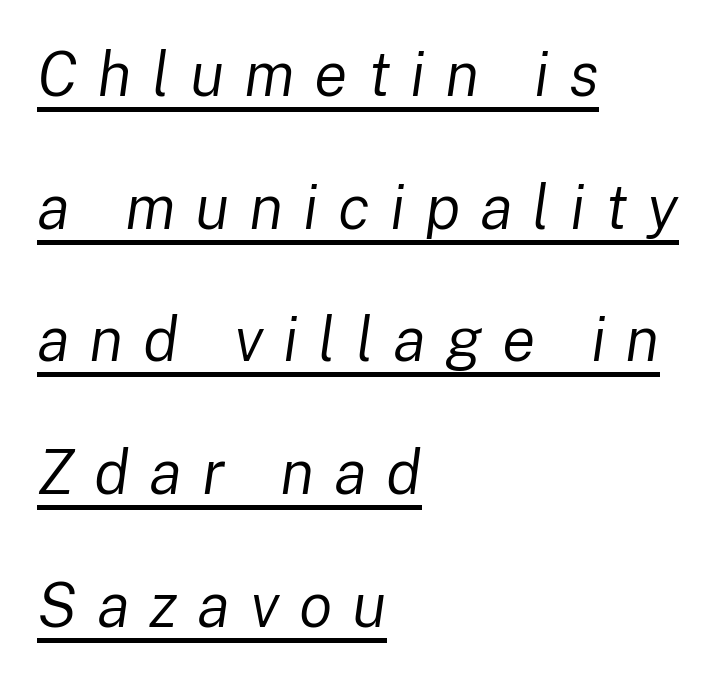
Q: Is the text bold? A: No.
Q: Is the text italic (slanted)? A: Yes, it leans right by about 8 degrees.
Q: Is the text underlined? A: Yes.
Q: How is the paragraph aligned? A: Left-aligned.
Q: Is the spacing between letters normal or unusually wide? A: Unusually wide.
Q: Is the spacing between lines tight, normal or loose? A: Loose.
Q: Width (condensed, normal, or wide)? A: Normal.
Q: Stroke contrast? A: Low.
Q: x-height? A: Medium.
Q: Monospaced? A: No.
